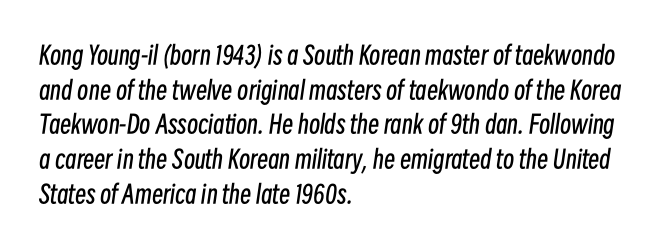
Regarding leading, the lines here are spaced in the standard way. When letters slant like this, we call the style italic. This rendering features lettering with no underline. The typesetter chose a ragged-right arrangement here. Counters stay open thanks to moderate or lighter strokes.
